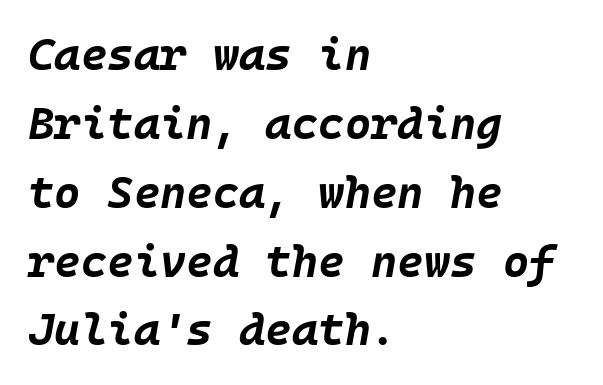
The lines sit at an ordinary, default distance from one another. Is the block centered? No — it sits flush against the left margin. Rendered with sloped, italic letterforms. The typesetting leans heavy: a genuine bold. Quick note: underline off. Nobody touched the tracking dial on this one.
